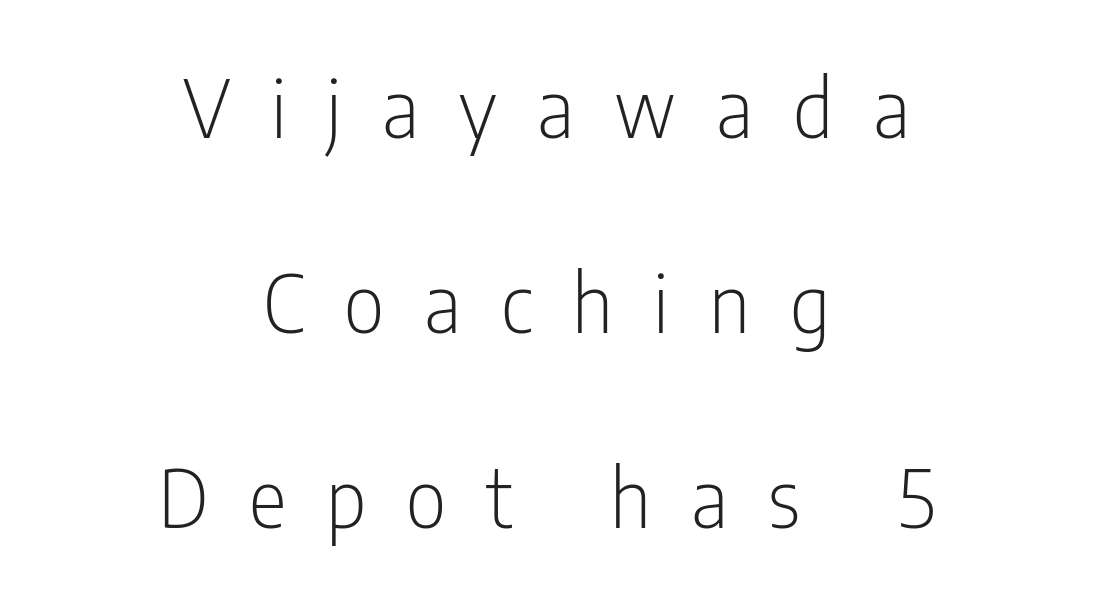
{"serif": "no", "italic": "no", "bold": "no", "weight": "light", "width": "condensed", "stroke_contrast": "low", "x_height": "medium", "monospaced": "no", "underline": "no", "align": "center", "line_spacing": "loose", "line_spacing_ratio": 2.44, "letter_spacing": "wide", "letter_spacing_em": 0.5, "glyph_px": 80}
